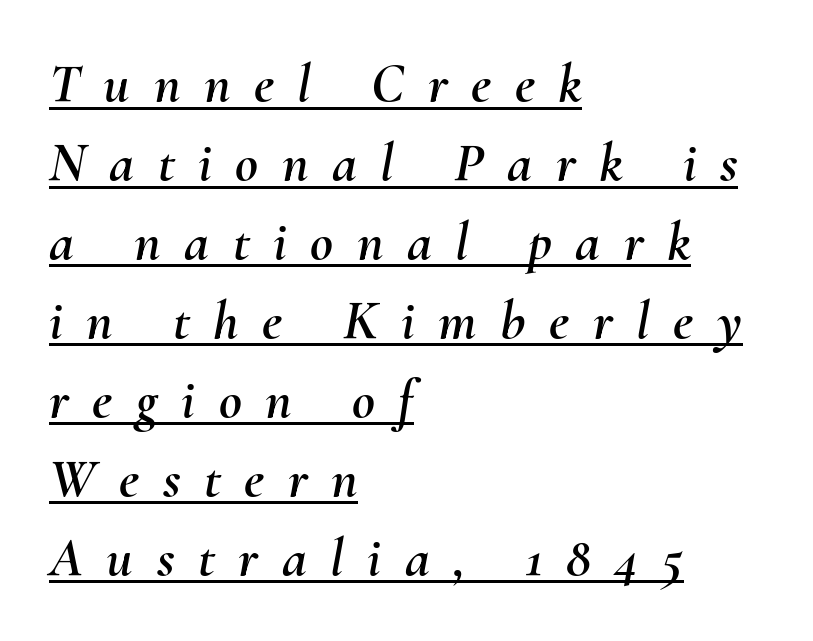
The image shows 56 px text type, italic (leaning right); set left-aligned, normal line spacing (1.41x), unusually wide letter spacing (+0.42 em), underlined; medium stroke contrast and a small x-height.
